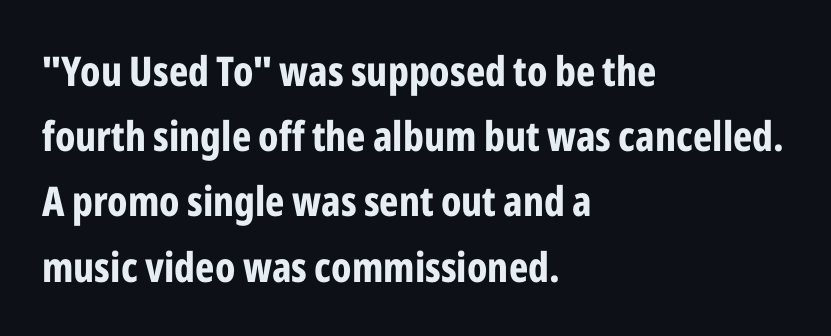
The image shows 41 px bold, condensed sans-serif type, upright; set left-aligned, normal line spacing (1.59x), normal letter spacing, not underlined; low stroke contrast and a medium x-height.
